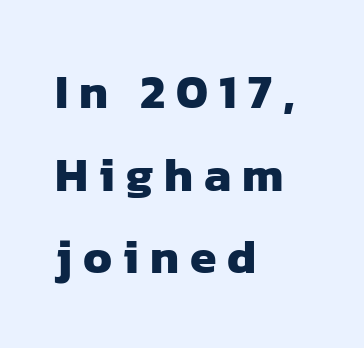
The image shows 48 px heavy sans-serif type; set left-aligned, line spacing 1.72x, unusually wide letter spacing (+0.23 em), not underlined; low stroke contrast and a medium x-height.
